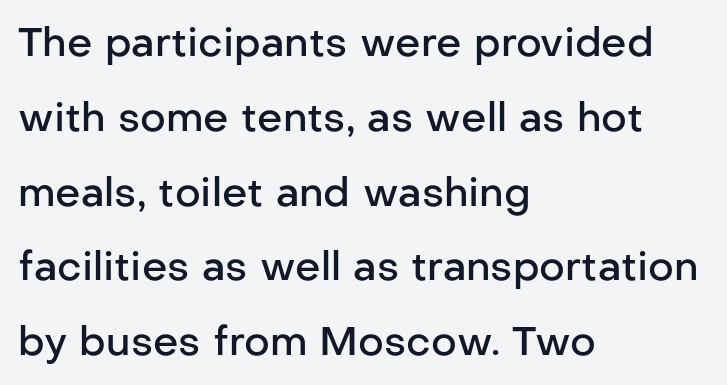
The image shows 40 px semibold sans-serif type, upright; set left-aligned, line spacing 1.87x, normal letter spacing, not underlined; low stroke contrast and a medium x-height.
